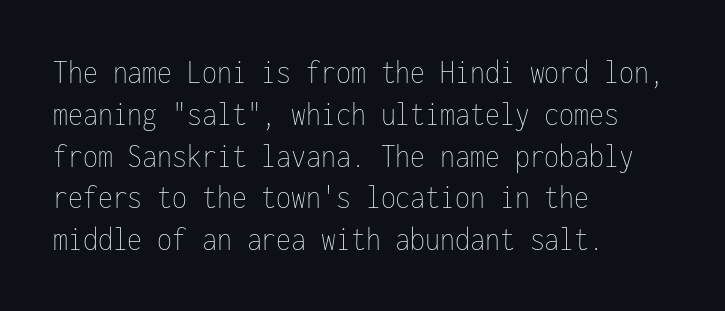
The image shows 34 px thin, condensed type, upright, monospaced; set left-aligned, line spacing 1.23x, normal letter spacing, not underlined; low stroke contrast and a medium x-height.
